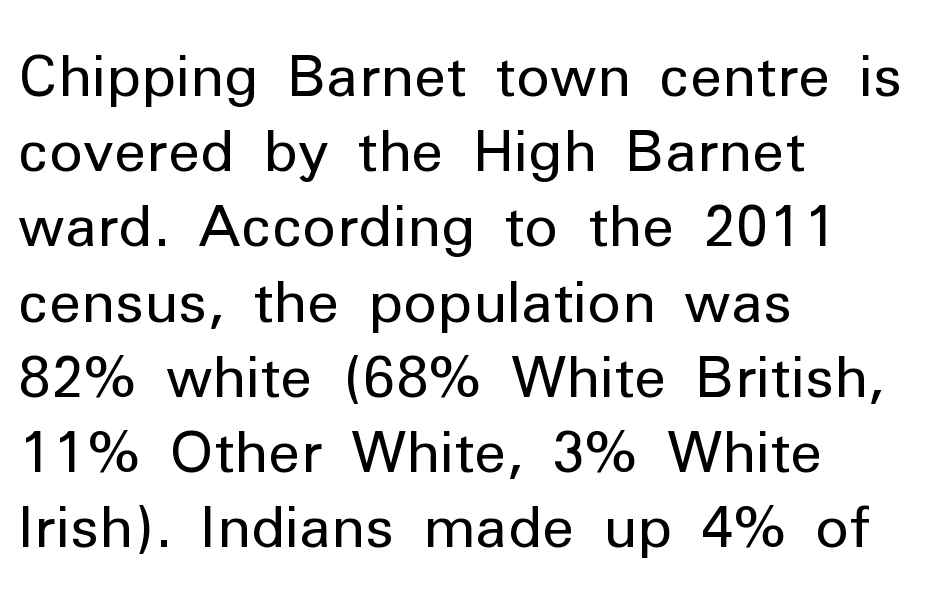
The lettering stays uniformly vertical, giving the passage a roman look. Is the block centered? No — it sits flush against the left margin. These lines are composed in type without serifs. This sample uses plain, unmodified letter spacing. Each row of text sits above clean, open space. The strokes are not fattened; the text isn't bold.
